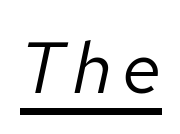
The image shows 72 px regular-weight type, italic (leaning right); set underlined; low stroke contrast and a medium x-height.
